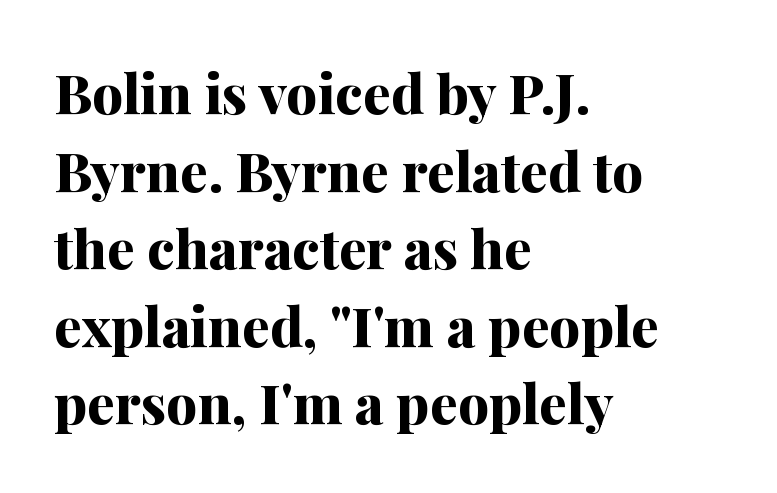
Rows of type keep a routine distance in the vertical direction. I'd describe the lettering as bold — thick and assertive. The rendering uses natural spacing where letterforms have individual widths. The lettering stays uniformly vertical, giving the passage a roman look. The glyphs in this specimen are seriffed. Visually the block forms a straight wall on the left and a jagged coastline on the right.
